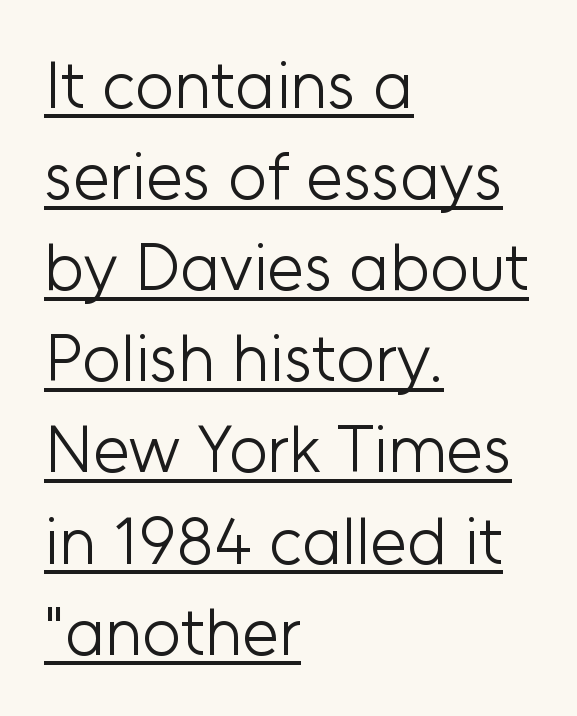
Q: Is the text bold? A: No.
Q: Is the text italic (slanted)? A: No, it is upright.
Q: Is the typeface a serif or a sans-serif typeface? A: Sans-serif.
Q: Is the text underlined? A: Yes.
Q: How is the paragraph aligned? A: Left-aligned.
Q: Is the spacing between letters normal or unusually wide? A: Normal.
Q: Is the spacing between lines tight, normal or loose? A: Normal.
Q: Width (condensed, normal, or wide)? A: Normal.
Q: Stroke contrast? A: Low.
Q: x-height? A: Medium.
Q: Monospaced? A: No.
